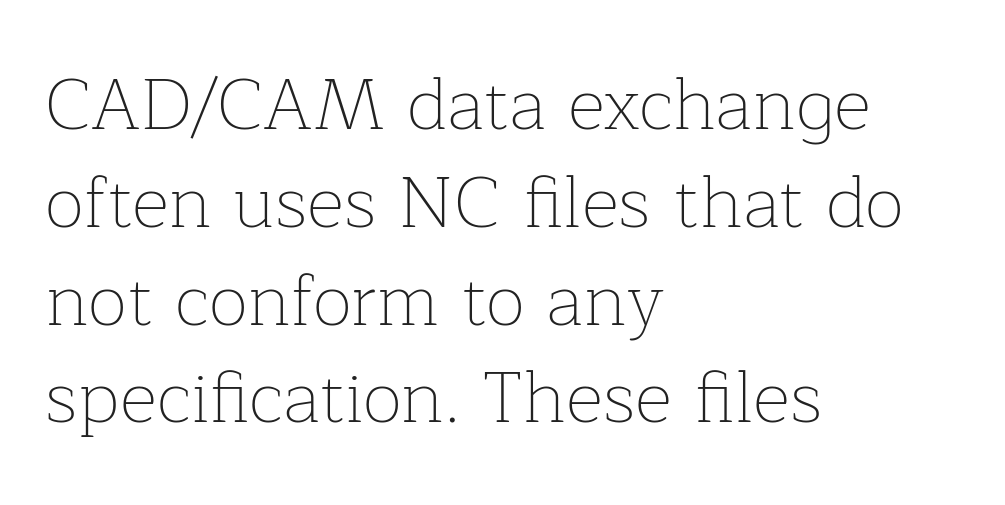
The image shows 73 px thin serif type, upright; set left-aligned, normal line spacing (1.34x), normal letter spacing, not underlined; low stroke contrast and a medium x-height.
